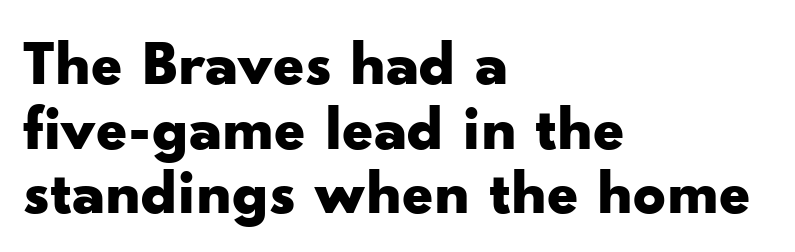
The lettering stays uniformly vertical, giving the passage a roman look. A sans-serif font was chosen for this passage. Character widths vary here, with narrow letters taking less room than wide ones. The words here are not underlined.
